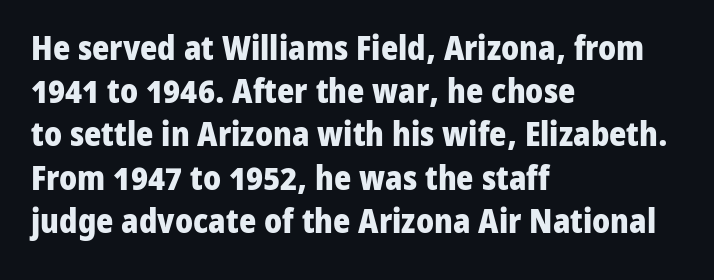
No italicization has been applied; the sample stays upright. Honestly, the letter spacing is just normal — you wouldn't notice it. The rendering uses natural spacing where letterforms have individual widths. These lines are composed in type without serifs. The lines in this sample share a left origin and differ only in where they stop. Type without underlining.
